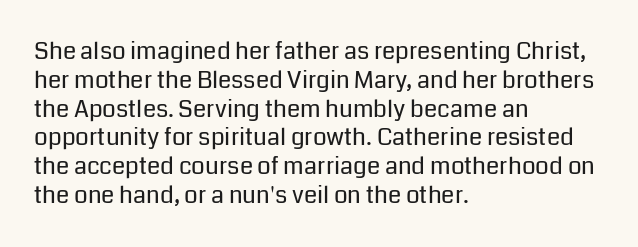
The image shows 24 px text type, upright; set left-aligned, line spacing 1.2x, normal letter spacing, not underlined.
